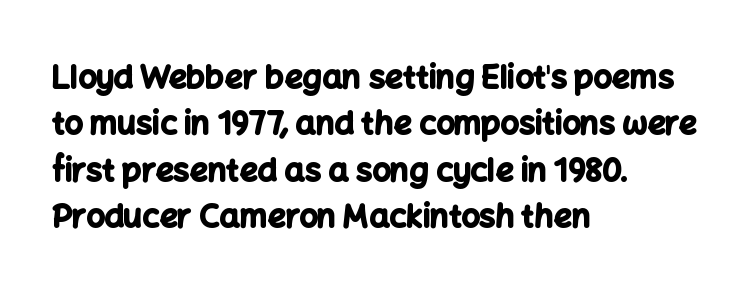
The image shows 32 px bold sans-serif type, upright; set left-aligned, normal line spacing (1.45x), normal letter spacing, not underlined; low stroke contrast and a medium x-height.
